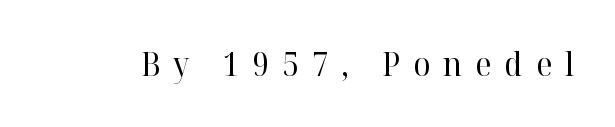
The image shows 32 px regular-weight serif type, upright; set unusually wide letter spacing (+0.41 em), not underlined; high stroke contrast and a medium x-height.
